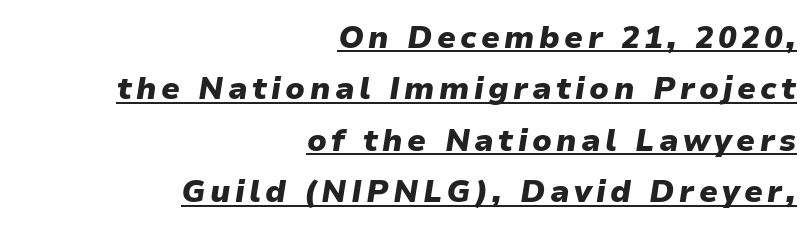
The image shows 31 px heavy type, italic (leaning right); set right-aligned, normal line spacing (1.66x), underlined; low stroke contrast and a medium x-height.
